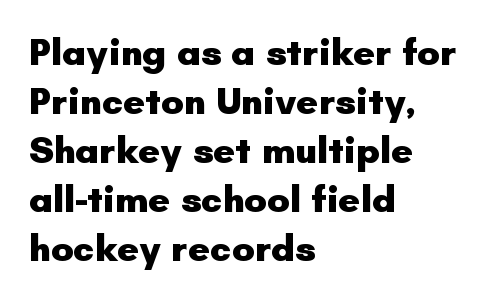
Words appear dense and cohesive because spacing is normal. Italic: no, the glyphs are upright roman. Visually the block forms a straight wall on the left and a jagged coastline on the right. No feet cap the strokes, marking this as sans-serif type. The block of text has a typical density, with ordinary space between rows.
